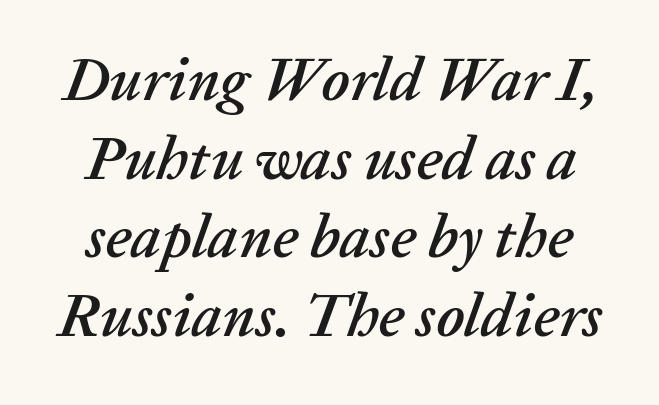
Q: Is the text italic (slanted)? A: Yes, it leans right by about 20 degrees.
Q: Is the text underlined? A: No.
Q: Is the spacing between letters normal or unusually wide? A: Normal.
Q: Is the spacing between lines tight, normal or loose? A: Normal.
Q: Width (condensed, normal, or wide)? A: Normal.
Q: Stroke contrast? A: Low.
Q: x-height? A: Medium.
Q: Monospaced? A: No.
